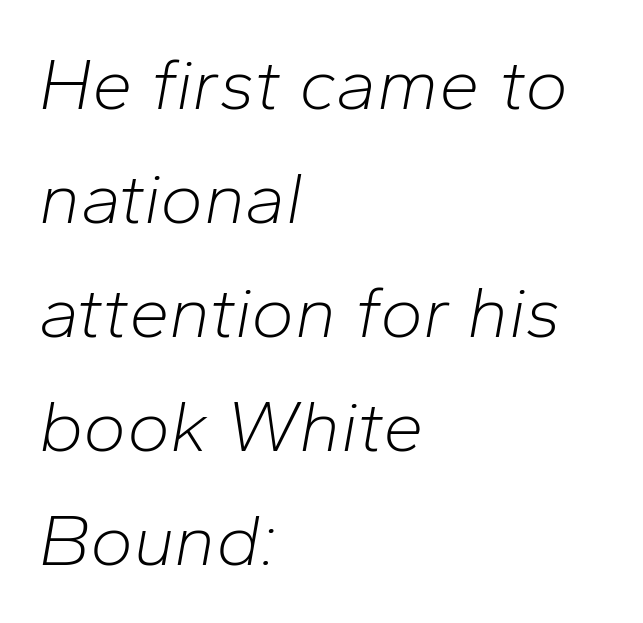
The image shows 73 px light type, italic (leaning right); set left-aligned, normal line spacing (1.56x), normal letter spacing, not underlined; low stroke contrast and a medium x-height.
